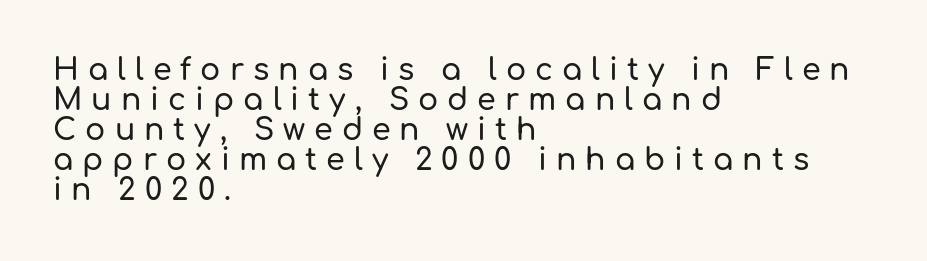
The image shows 30 px sans-serif type, upright; set left-aligned, tight line spacing (1.0x), unusually wide letter spacing (+0.3 em), not underlined; low stroke contrast and a medium x-height.
